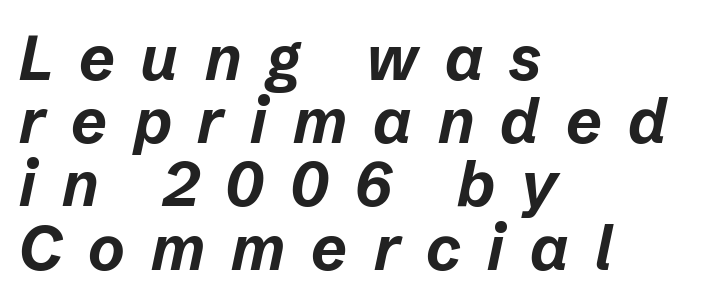
The passage shown is not underscored anywhere. Honestly, the rows look squashed on top of each other. An italicized treatment has been applied to the whole sample. A typesetter would call this proportional, since set widths differ per character. What stands out about the letter spacing? Its width — letters are far apart. The paragraph has a hard left edge and a soft right edge.
